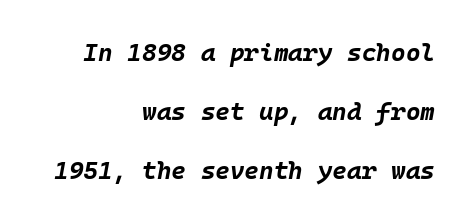
The image shows 25 px bold type, italic (leaning right); set right-aligned, loose line spacing (2.37x), normal letter spacing, not underlined.
